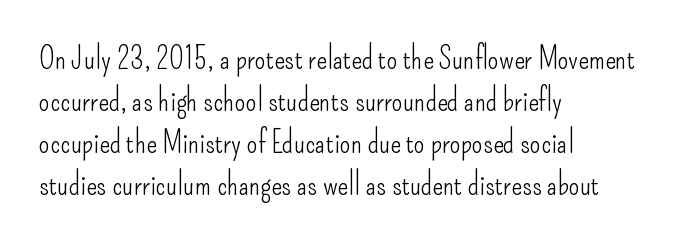
{"serif": "no", "italic": "no", "bold": "no", "weight": "light", "width": "condensed", "stroke_contrast": "low", "x_height": "small", "monospaced": "no", "underline": "no", "align": "left", "line_spacing": "normal", "line_spacing_ratio": 1.35, "letter_spacing": "normal", "letter_spacing_em": 0.0, "glyph_px": 31}
